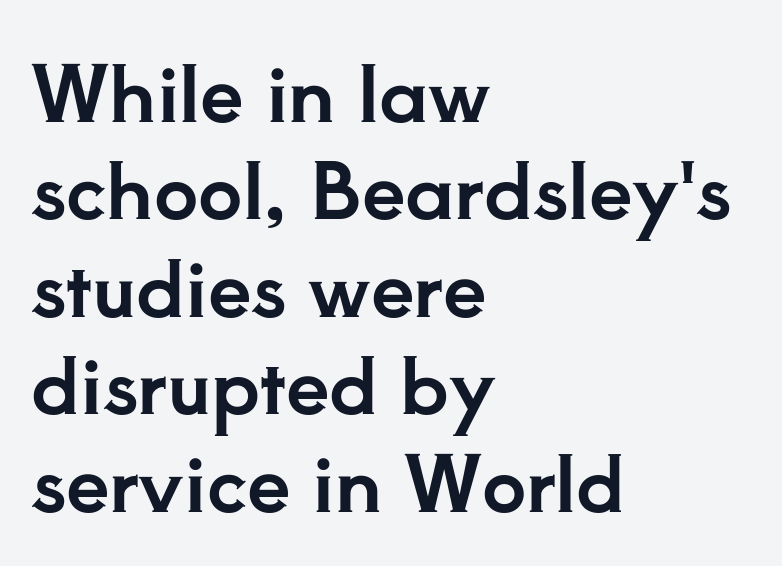
Q: Is the text italic (slanted)? A: No, it is upright.
Q: Is the typeface a serif or a sans-serif typeface? A: Serif.
Q: Is the text underlined? A: No.
Q: How is the paragraph aligned? A: Left-aligned.
Q: Is the spacing between letters normal or unusually wide? A: Normal.
Q: Is the spacing between lines tight, normal or loose? A: Normal.
Q: Width (condensed, normal, or wide)? A: Normal.
Q: Stroke contrast? A: Low.
Q: x-height? A: Small.
Q: Monospaced? A: No.
